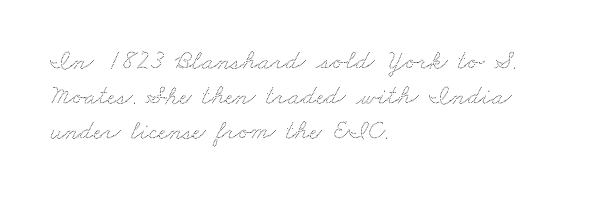
Q: Is the text underlined? A: No.
Q: How is the paragraph aligned? A: Left-aligned.
Q: Is the spacing between letters normal or unusually wide? A: Normal.
Q: Is the spacing between lines tight, normal or loose? A: Normal.
